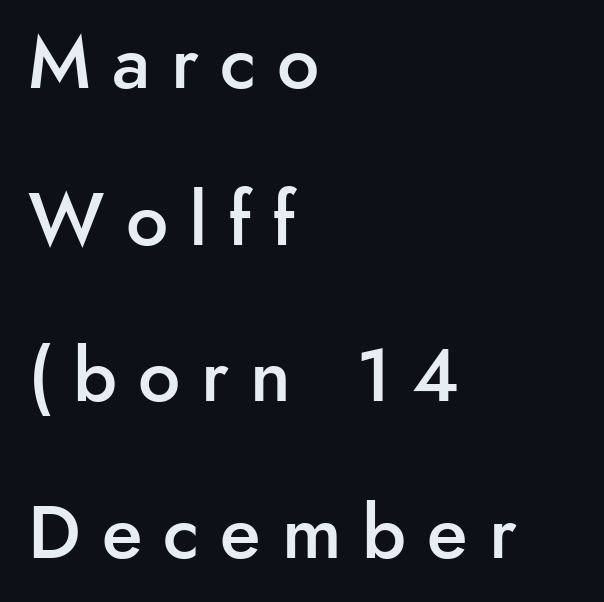
Q: Is the text bold? A: Semi-bold.
Q: Is the text italic (slanted)? A: No, it is upright.
Q: Is the typeface a serif or a sans-serif typeface? A: Sans-serif.
Q: Is the text underlined? A: No.
Q: How is the paragraph aligned? A: Left-aligned.
Q: Is the spacing between letters normal or unusually wide? A: Unusually wide.
Q: Is the spacing between lines tight, normal or loose? A: Loose.
Q: Width (condensed, normal, or wide)? A: Normal.
Q: Stroke contrast? A: Low.
Q: x-height? A: Small.
Q: Monospaced? A: No.
